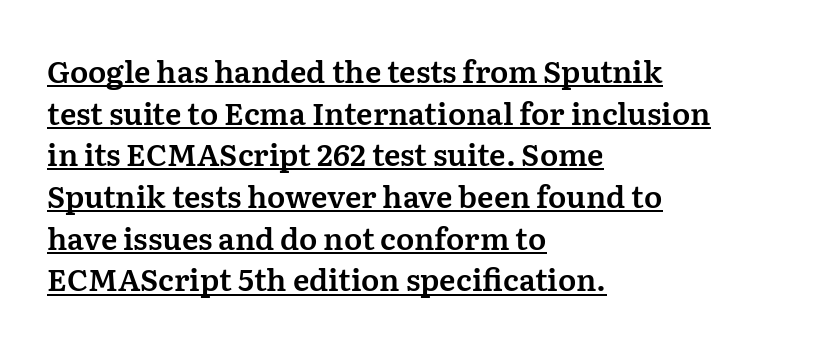
The passage shown is typed in a proportional face where columns would drift. Normally led — the rows are evenly, conventionally spaced. The line texture is even and compact thanks to regular tracking. The lettering stays uniformly vertical, giving the passage a roman look. The rag falls on the right side of this text block.
